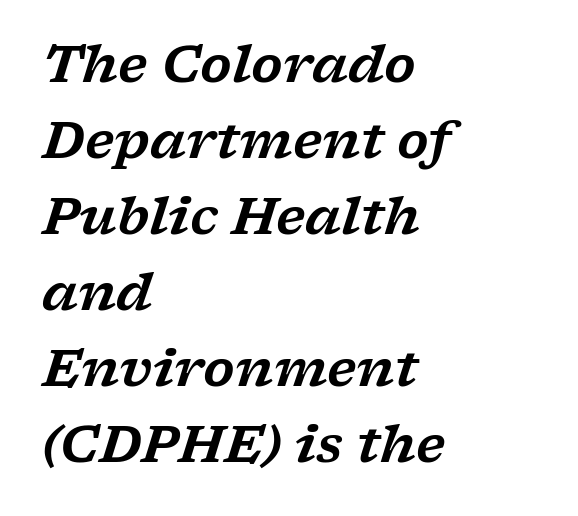
Old-style or modern, the face here clearly has serifs. Here the glyphs are tracked normally, forming tight word shapes. Character widths vary here, with narrow letters taking less room than wide ones. The line-height multiplier appears to be the usual default. Quick note: underline off.
